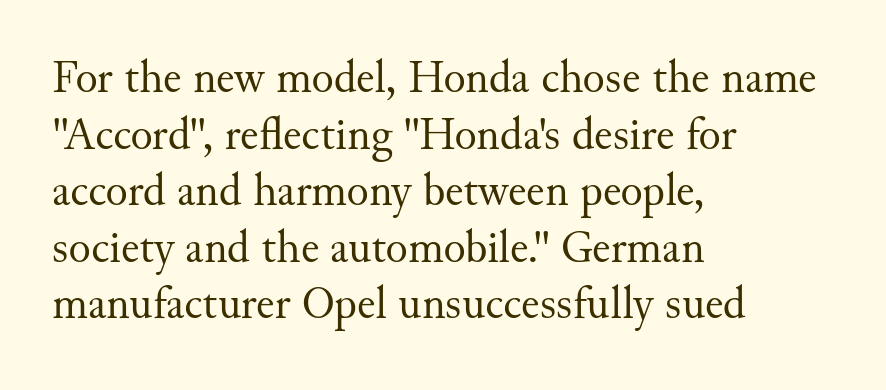
The rendering uses natural spacing where letterforms have individual widths. Unbolded letterforms with no extra heft. A bare baseline throughout the passage. Unlike a clean sans, this face finishes its strokes with serifs. Each line starts at the same left margin while the right side varies.
